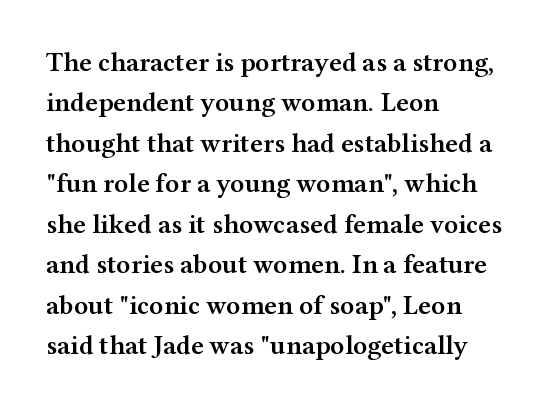
{"italic": "no", "bold": "semi", "underline": "no", "align": "left", "line_spacing": "normal", "line_spacing_ratio": 1.5, "letter_spacing": "normal", "letter_spacing_em": 0.0, "glyph_px": 27}
